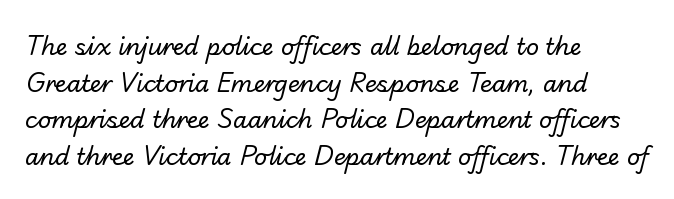
{"bold": "no", "underline": "no", "align": "left", "line_spacing": "normal", "line_spacing_ratio": 1.59, "letter_spacing": "normal", "letter_spacing_em": 0.0, "glyph_px": 23}
